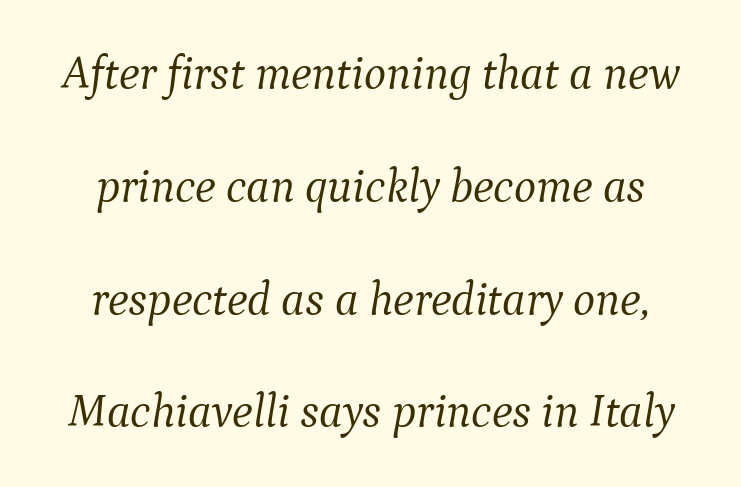
The image shows 47 px light serif type, italic (leaning right); set loose line spacing (2.4x), normal letter spacing, not underlined; medium stroke contrast and a medium x-height.
